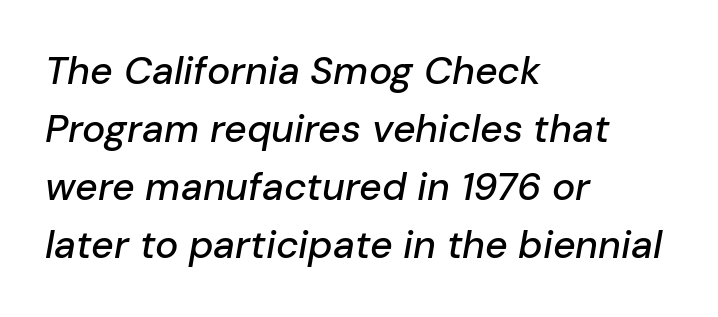
The image shows 39 px text type, italic (leaning right); set left-aligned, normal line spacing (1.49x), normal letter spacing, not underlined; low stroke contrast and a medium x-height.
